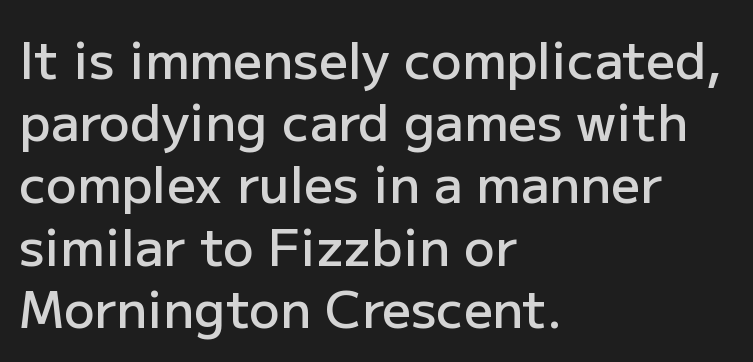
The image shows 51 px semibold sans-serif type, upright; set left-aligned, line spacing 1.22x, normal letter spacing, not underlined; low stroke contrast and a medium x-height.
